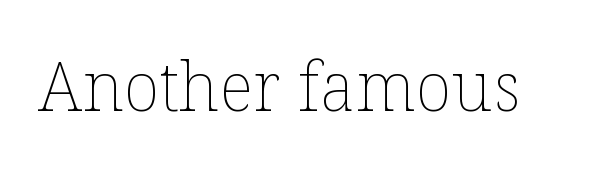
{"italic": "no", "bold": "no", "weight": "thin", "width": "normal", "stroke_contrast": "low", "x_height": "medium", "monospaced": "no", "underline": "no", "letter_spacing": "normal", "letter_spacing_em": 0.0, "glyph_px": 68}
